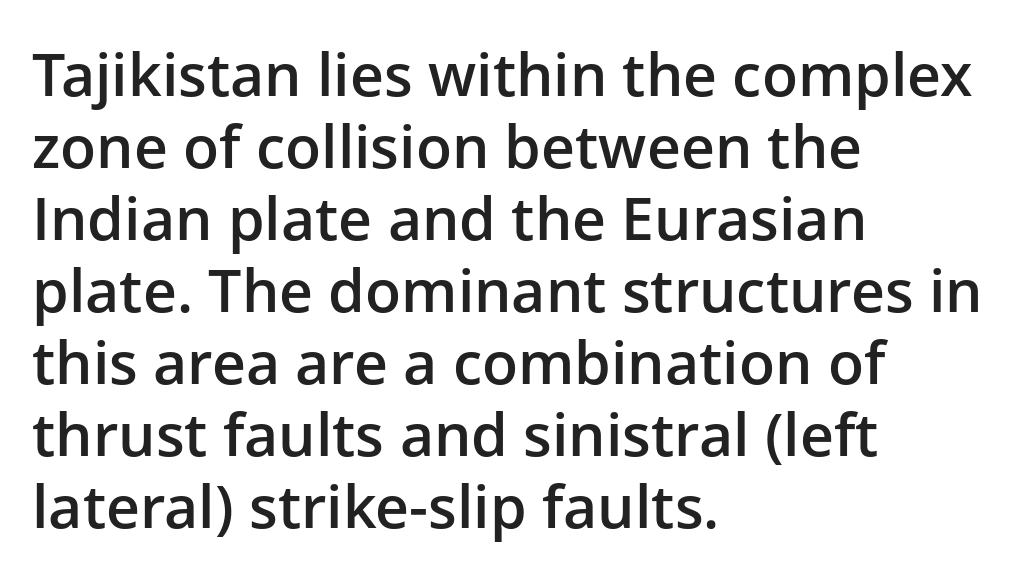
The image shows 59 px semibold sans-serif type, upright; set left-aligned, line spacing 1.22x, normal letter spacing, not underlined; low stroke contrast and a medium x-height.
